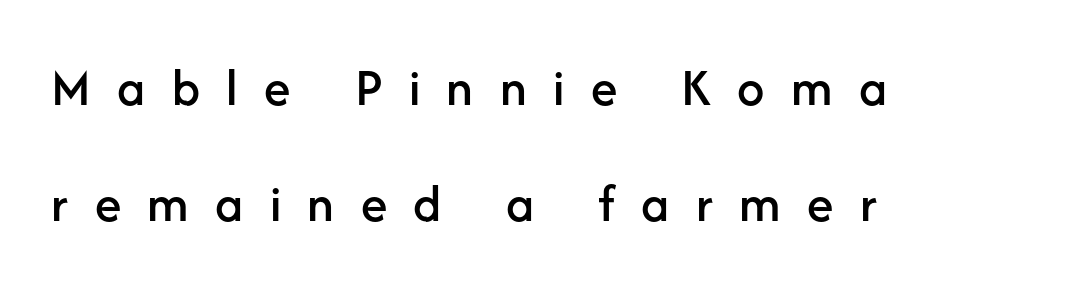
The image shows 54 px sans-serif type, upright; set left-aligned, loose line spacing (2.15x), unusually wide letter spacing (+0.49 em), not underlined; low stroke contrast and a medium x-height.
